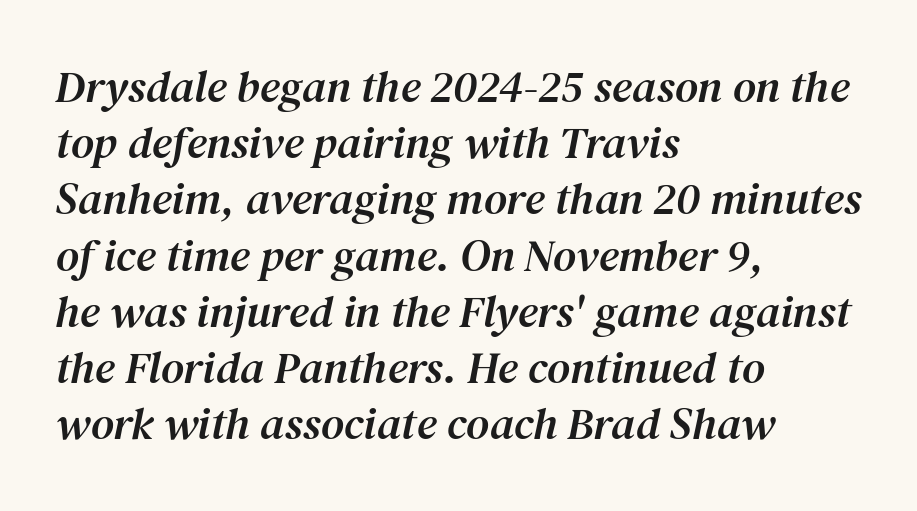
Successive baselines arrive at the customary interval. The letters carry serifs — small finishing strokes at the ends of their stems. The baseline area is clear. You can tell it's italic because the verticals aren't actually vertical.
